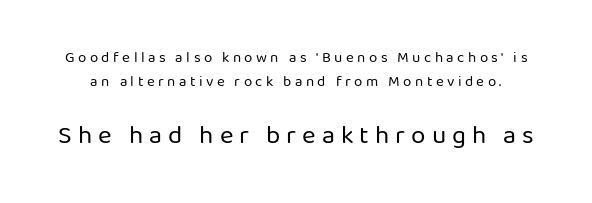
The image shows 26 px text type, upright; set normal line spacing (1.6x), unusually wide letter spacing (+0.23 em), not underlined; the second (bottom) block is 1.73x larger.
